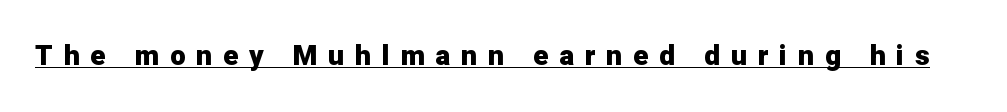
Q: Is the text bold? A: Yes.
Q: Is the text italic (slanted)? A: No, it is upright.
Q: Is the typeface a serif or a sans-serif typeface? A: Sans-serif.
Q: Is the text underlined? A: Yes.
Q: Is the spacing between letters normal or unusually wide? A: Unusually wide.
Q: Width (condensed, normal, or wide)? A: Normal.
Q: Stroke contrast? A: Low.
Q: x-height? A: Medium.
Q: Monospaced? A: No.
